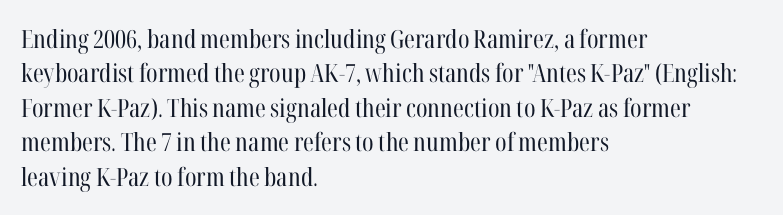
Q: Is the text bold? A: No.
Q: Is the text italic (slanted)? A: No, it is upright.
Q: Is the text underlined? A: No.
Q: How is the paragraph aligned? A: Left-aligned.
Q: Is the spacing between letters normal or unusually wide? A: Normal.
Q: Is the spacing between lines tight, normal or loose? A: Normal.
